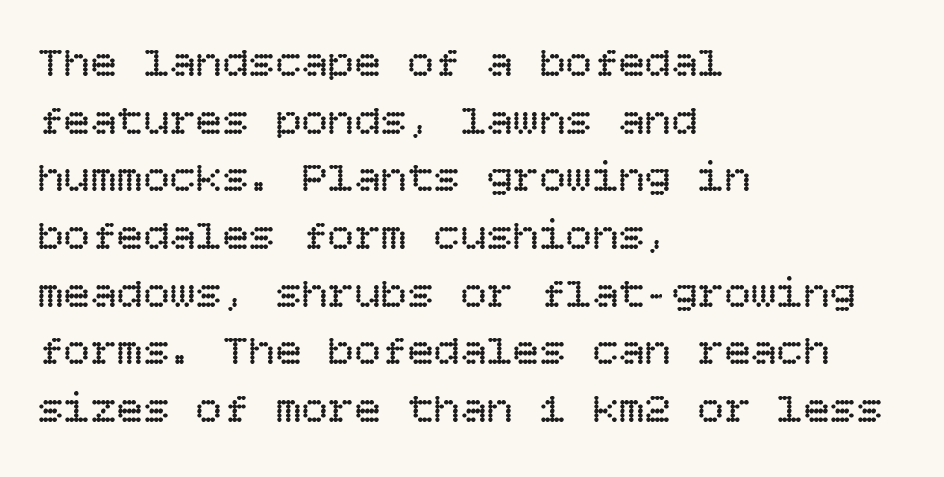
The image shows 44 px regular-weight type, upright; set left-aligned, normal line spacing (1.31x), normal letter spacing, not underlined; low stroke contrast and a large x-height.
